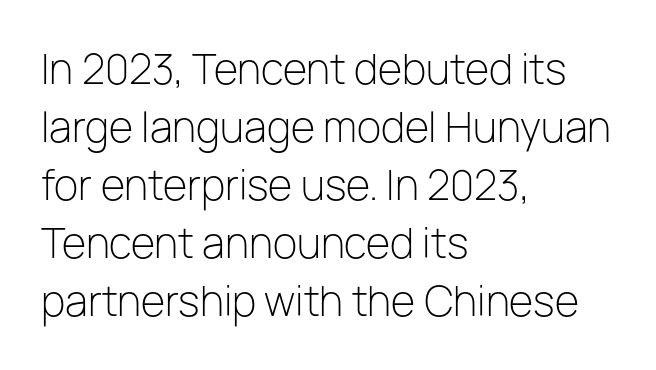
The image shows 40 px light sans-serif type, upright; set left-aligned, normal line spacing (1.45x), normal letter spacing, not underlined; low stroke contrast and a medium x-height.
